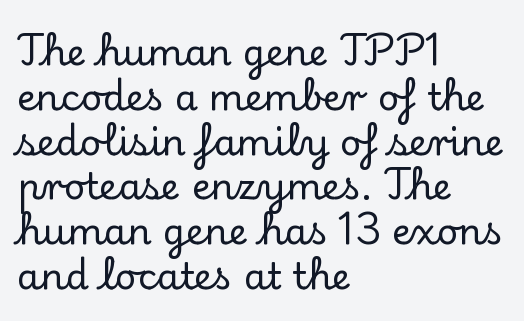
Any mark beneath the type? The region is blank. Letterform terminals end in serifs throughout the passage. Italic? Not at all — the glyphs are vertical. You could not count columns in this text — the font is proportionally spaced. Glyph-to-glyph distance matches everyday printed text.
